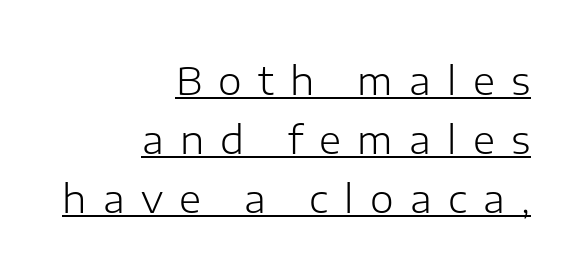
The image shows 38 px light sans-serif type, upright; set right-aligned, normal line spacing (1.55x), unusually wide letter spacing (+0.43 em), underlined; low stroke contrast and a medium x-height.
